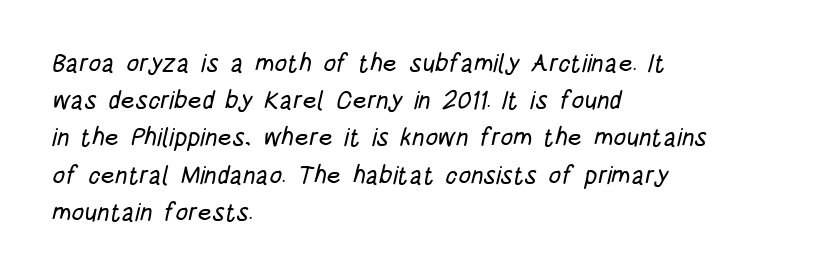
Q: Is the text underlined? A: No.
Q: How is the paragraph aligned? A: Left-aligned.
Q: Is the spacing between letters normal or unusually wide? A: Normal.
Q: Is the spacing between lines tight, normal or loose? A: Normal.
